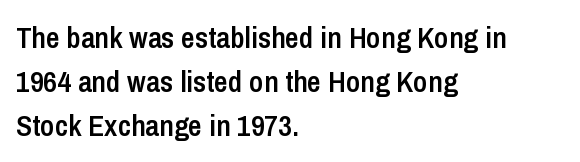
The image shows 30 px semibold, condensed sans-serif type, upright; set left-aligned, normal line spacing (1.46x), normal letter spacing, not underlined; low stroke contrast and a medium x-height.
